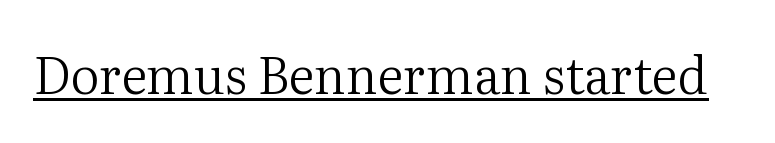
{"serif": "yes", "italic": "no", "bold": "no", "weight": "regular", "width": "normal", "stroke_contrast": "medium", "x_height": "medium", "monospaced": "no", "underline": "yes", "letter_spacing": "normal", "letter_spacing_em": 0.0, "glyph_px": 51}
